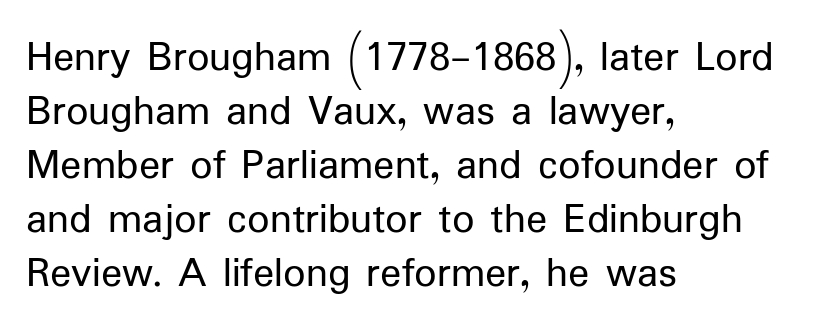
The image shows 44 px regular-weight sans-serif type, upright; set left-aligned, line spacing 1.23x, normal letter spacing, not underlined; low stroke contrast and a medium x-height.
